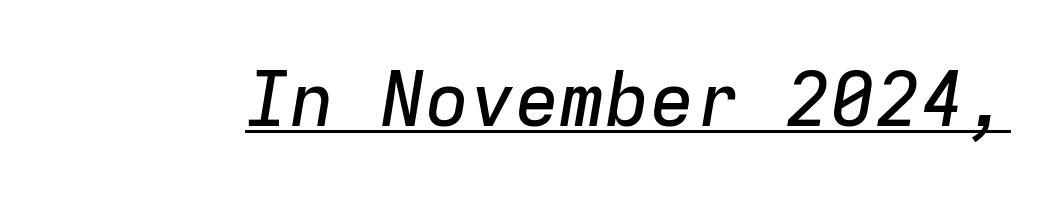
The image shows 75 px text type, italic (leaning right), monospaced; set normal letter spacing, underlined; low stroke contrast and a medium x-height.
